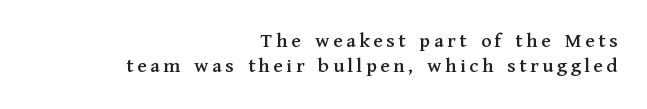
{"italic": "no", "underline": "no", "align": "right", "line_spacing_ratio": 1.2, "glyph_px": 21}
